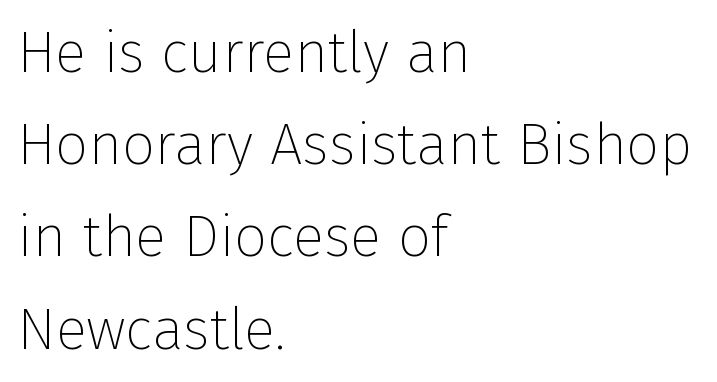
Quick note: interline space is typical. No word sits above an underline. Caption: multi-line text, flush left, ragged right. The letterforms sit at book weight or below.
